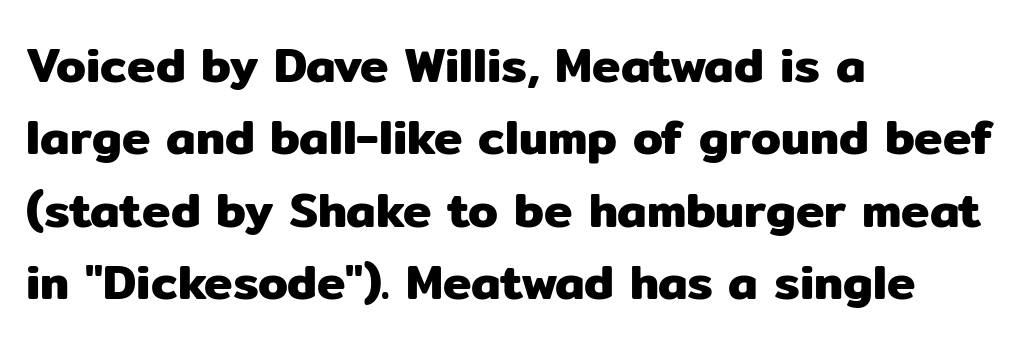
{"serif": "no", "italic": "no", "width": "normal", "stroke_contrast": "low", "x_height": "medium", "monospaced": "no", "underline": "no", "align": "left", "line_spacing": "normal", "line_spacing_ratio": 1.51, "letter_spacing": "normal", "letter_spacing_em": 0.0, "glyph_px": 48}
